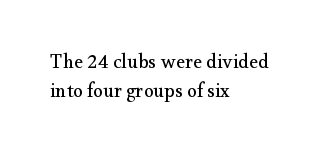
The image shows 20 px text type, upright; set left-aligned, normal line spacing (1.43x), normal letter spacing, not underlined.
